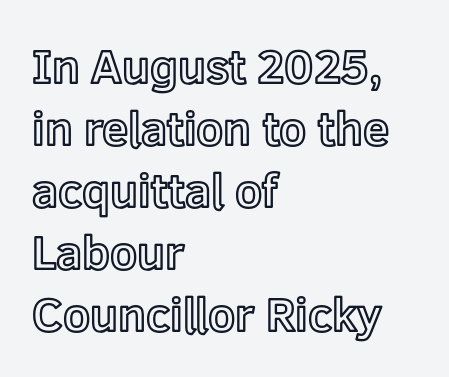
{"italic": "no", "width": "normal", "x_height": "medium", "monospaced": "no", "underline": "no", "align": "left", "line_spacing": "normal", "line_spacing_ratio": 1.32, "letter_spacing": "normal", "letter_spacing_em": 0.0, "glyph_px": 47}
